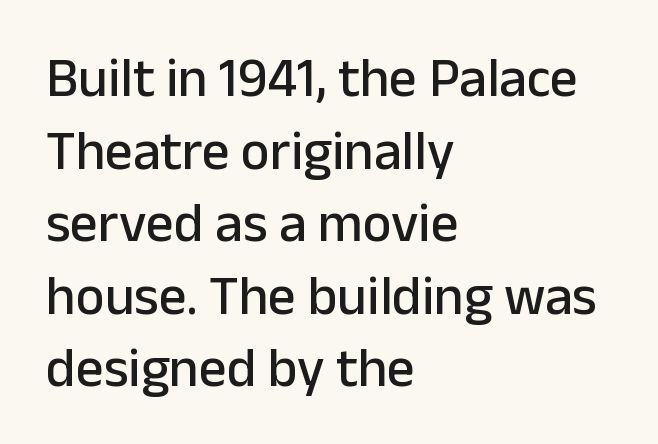
This sample uses an upright cut, with every glyph sitting square on the baseline. In terms of letterform style, serifs are entirely absent. Any mark beneath the type? The region is blank. Interline gaps are of average width in this sample.
